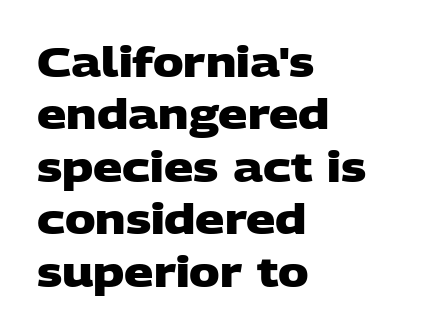
The glyphs are unaccompanied by any horizontal stroke below them. What kind of face is this? One without serifs — a sans. Does the weight exceed regular? Yes, all the way to bold. Horizontal alignment here is leftward, the default for most running prose. Standard letterfit; no display-style spreading of the glyphs.
